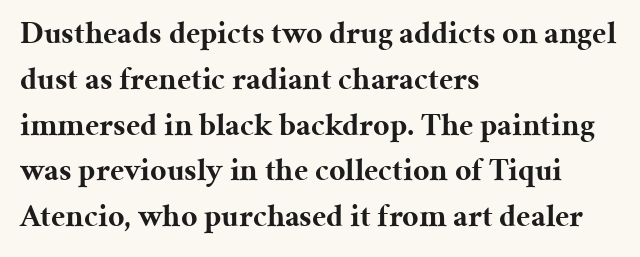
Q: Is the text bold? A: Yes.
Q: Is the text italic (slanted)? A: No, it is upright.
Q: Is the typeface a serif or a sans-serif typeface? A: Serif.
Q: Is the text underlined? A: No.
Q: How is the paragraph aligned? A: Left-aligned.
Q: Is the spacing between letters normal or unusually wide? A: Normal.
Q: Is the spacing between lines tight, normal or loose? A: Normal.
Q: Width (condensed, normal, or wide)? A: Normal.
Q: Stroke contrast? A: Medium.
Q: x-height? A: Medium.
Q: Monospaced? A: No.
